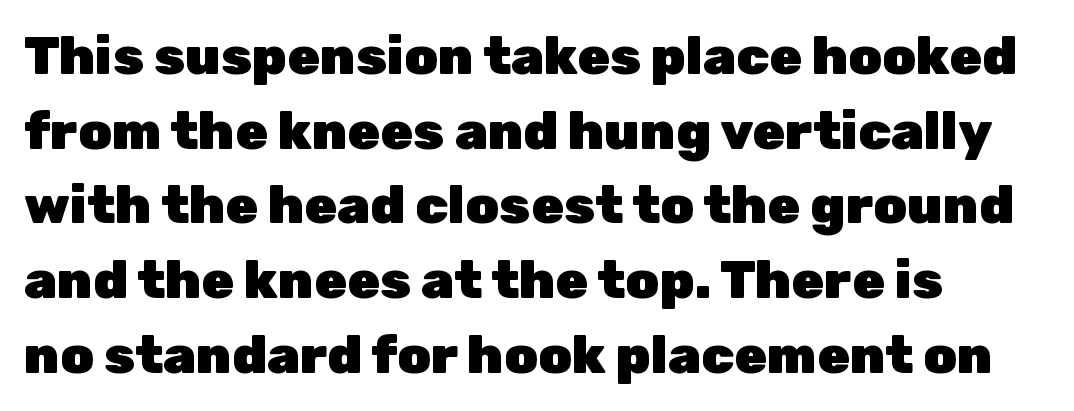
{"serif": "no", "italic": "no", "bold": "yes", "weight": "heavy", "width": "normal", "stroke_contrast": "low", "x_height": "medium", "monospaced": "no", "underline": "no", "align": "left", "line_spacing": "normal", "line_spacing_ratio": 1.41, "letter_spacing": "normal", "letter_spacing_em": 0.0, "glyph_px": 53}
